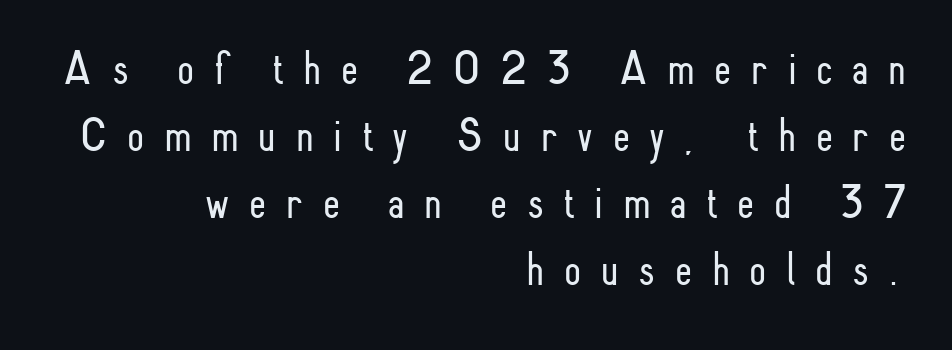
{"serif": "no", "italic": "no", "bold": "no", "weight": "light", "width": "condensed", "stroke_contrast": "low", "x_height": "small", "monospaced": "no", "underline": "no", "align": "right", "line_spacing": "normal", "line_spacing_ratio": 1.37, "letter_spacing": "wide", "letter_spacing_em": 0.4, "glyph_px": 49}
